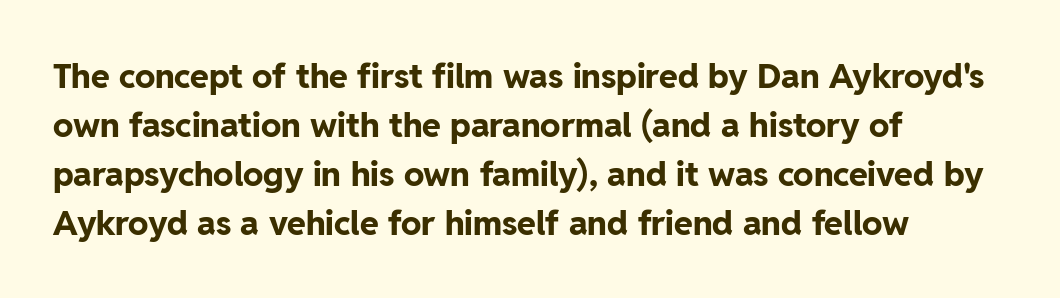
The image shows 34 px bold sans-serif type, upright; set left-aligned, normal line spacing (1.44x), normal letter spacing, not underlined; low stroke contrast and a medium x-height.
